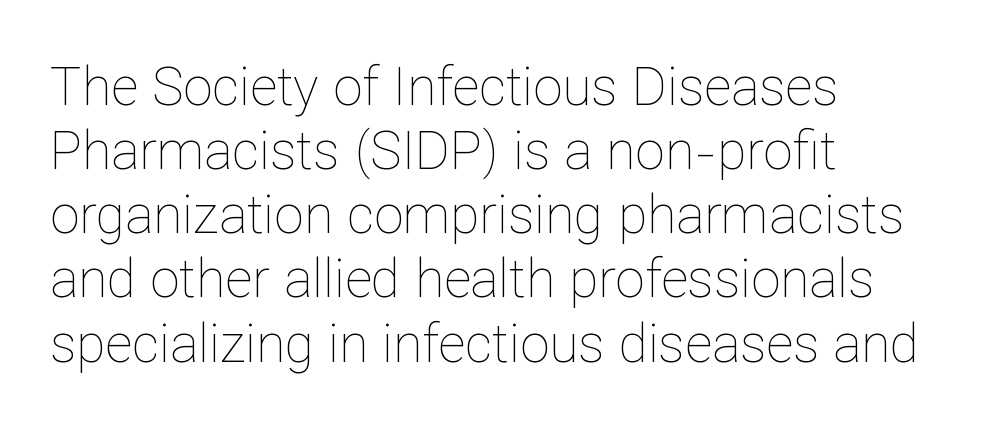
{"italic": "no", "bold": "no", "weight": "thin", "width": "normal", "stroke_contrast": "low", "x_height": "medium", "monospaced": "no", "underline": "no", "align": "left", "line_spacing_ratio": 1.21, "letter_spacing": "normal", "letter_spacing_em": 0.0, "glyph_px": 53}
